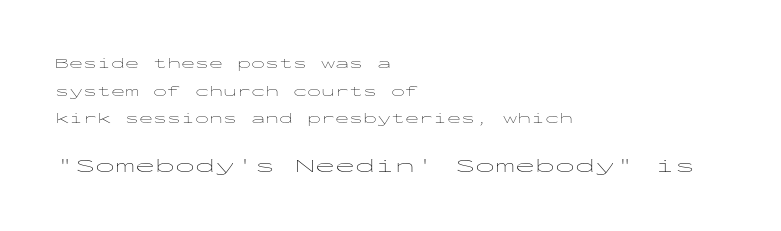
Q: Is the text bold? A: No.
Q: Is the text italic (slanted)? A: No, it is upright.
Q: Is the text underlined? A: No.
Q: How is the paragraph aligned? A: Left-aligned.
Q: Is the spacing between letters normal or unusually wide? A: Normal.
Q: Is the spacing between lines tight, normal or loose? A: Loose.
Q: Which block of text is set in a larger size, the first (top) or the second (bottom)? A: The second (bottom) one.
